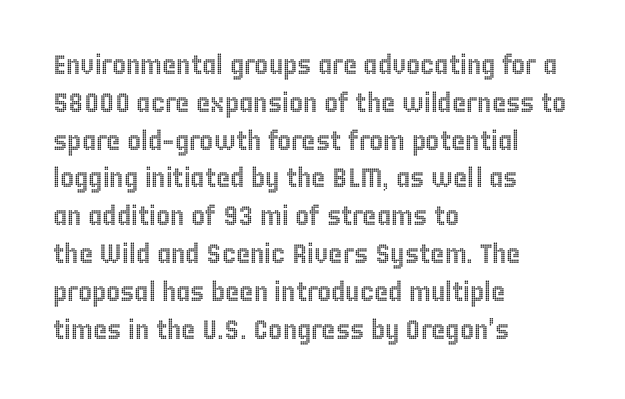
The ragged edge is on the right, which tells us the setting is flush left. Underline: absent. Does the leading feel generous? No, just average. The type is set solid horizontally, with unmodified tracking.
